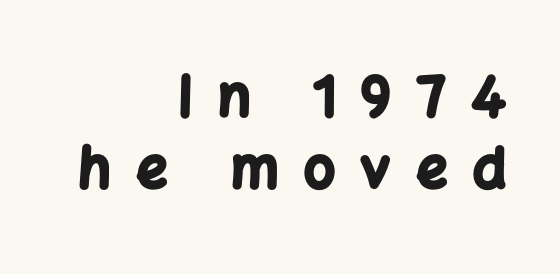
{"serif": "no", "italic": "no", "bold": "yes", "weight": "bold", "width": "normal", "stroke_contrast": "low", "x_height": "medium", "monospaced": "no", "underline": "no", "align": "right", "line_spacing": "normal", "line_spacing_ratio": 1.31, "letter_spacing": "wide", "letter_spacing_em": 0.46, "glyph_px": 55}
